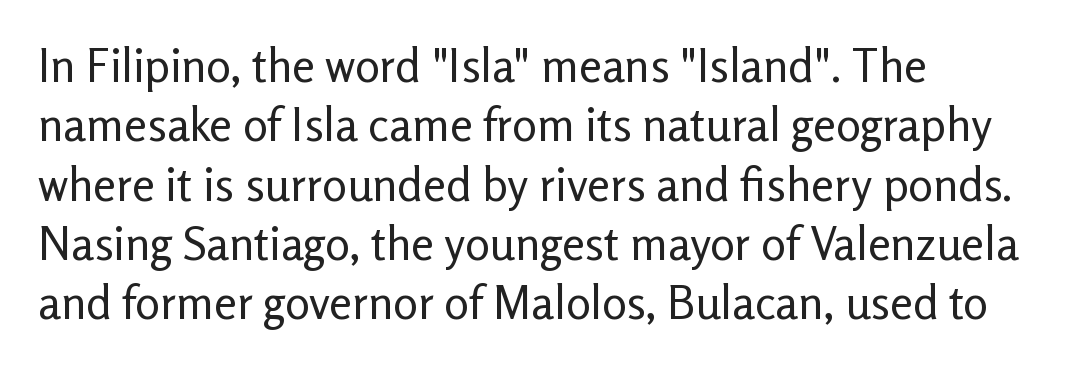
{"serif": "no", "italic": "no", "bold": "no", "weight": "regular", "width": "normal", "stroke_contrast": "low", "x_height": "medium", "monospaced": "no", "underline": "no", "align": "left", "line_spacing": "normal", "line_spacing_ratio": 1.29, "letter_spacing": "normal", "letter_spacing_em": 0.0, "glyph_px": 46}
